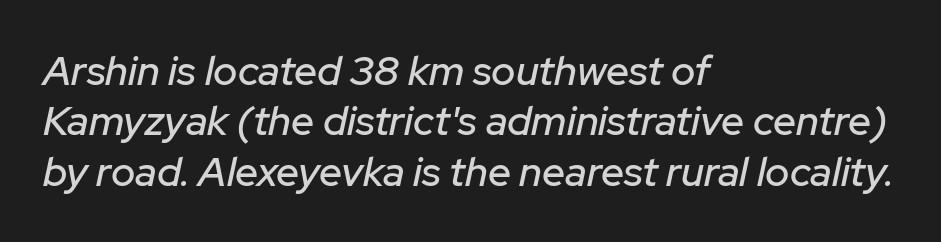
The image shows 41 px text type, italic (leaning right); set left-aligned, line spacing 1.23x, normal letter spacing, not underlined; low stroke contrast and a medium x-height.
